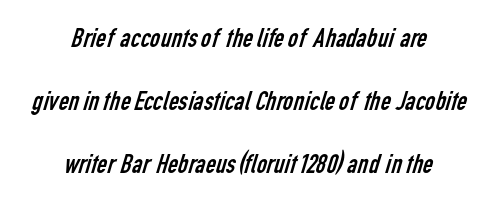
A typesetter would call this proportional, since set widths differ per character. The typeface chosen for these lines omits serifs. Notice the wide empty band between every row — that's loose leading. Each stroke keeps to a modest, everyday thickness or less.
